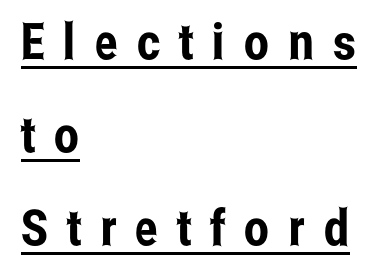
Is this a fixed-width face? No — the glyphs have proportional, varying widths. Tracking value appears strongly positive — letters spread wide. Classification — sans serif. Ascenders rise straight up at ninety degrees.
